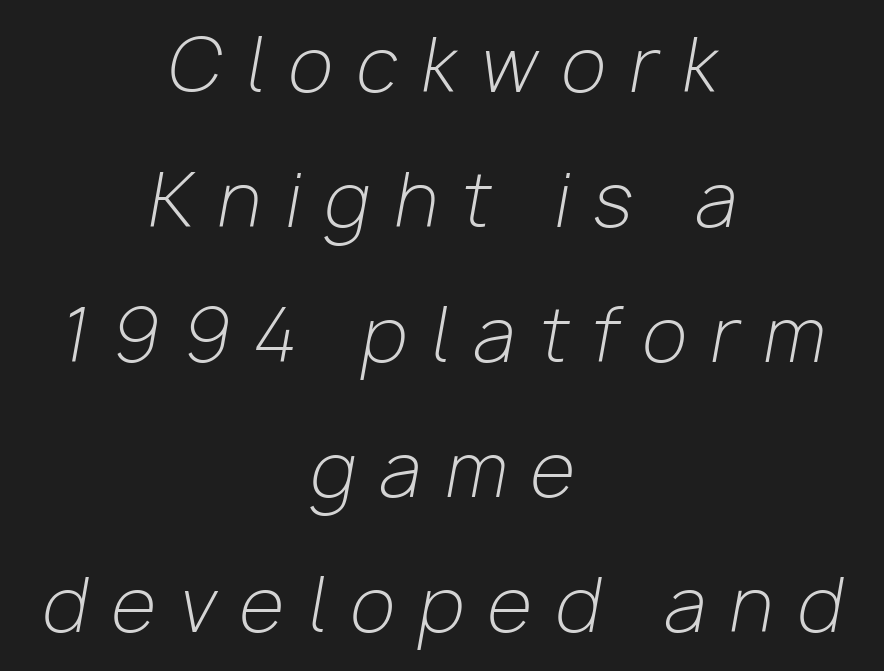
The image shows 73 px light type, italic (leaning right); set centered, line spacing 1.85x, unusually wide letter spacing (+0.33 em), not underlined; low stroke contrast and a medium x-height.
